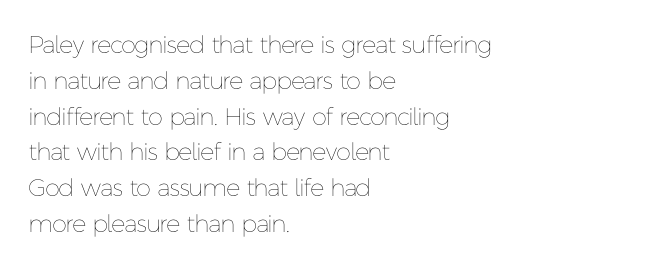
{"italic": "no", "bold": "no", "underline": "no", "align": "left", "line_spacing": "normal", "line_spacing_ratio": 1.49, "letter_spacing": "normal", "letter_spacing_em": 0.0, "glyph_px": 24}
